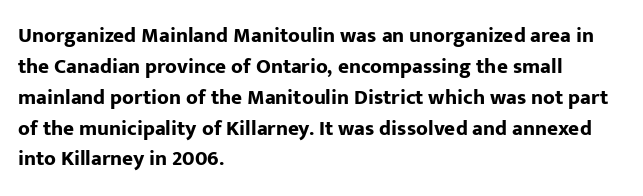
The image shows 21 px bold type, upright; set left-aligned, normal line spacing (1.47x), normal letter spacing, not underlined.
